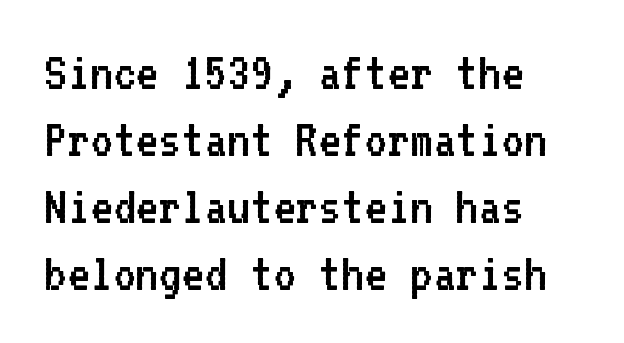
The rendering shows plain stroke endings on the letterforms — a sans-serif design. This reads as an unemphasized weight, regular at the heaviest. Inter-character spacing is left at the font's built-in metrics. Typeset ragged right — the left edge is the straight one. A clean baseline with only descenders dipping below it.
